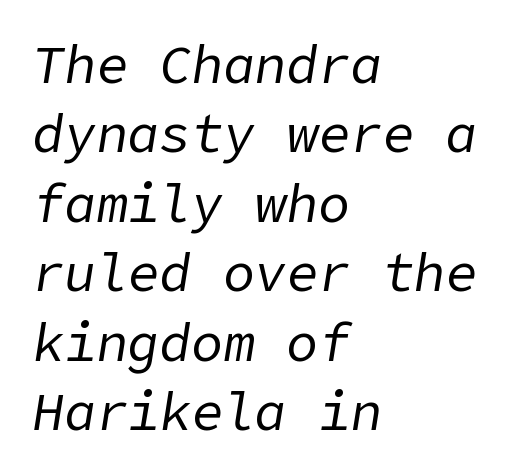
No word sits above an underline. Quick note: interline space is typical. Notice how the passage keeps a crisp vertical edge on the left only. There's an unmistakable incline to the writing here.
